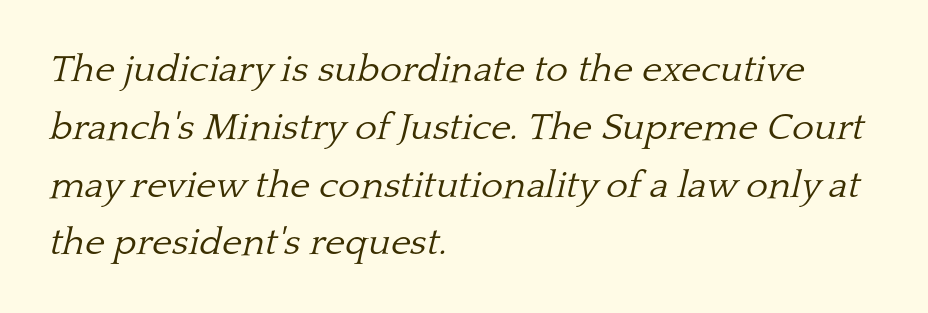
Q: Is the text bold? A: No.
Q: Is the text italic (slanted)? A: Yes, it leans right by about 13 degrees.
Q: Is the typeface a serif or a sans-serif typeface? A: Serif.
Q: Is the text underlined? A: No.
Q: How is the paragraph aligned? A: Left-aligned.
Q: Is the spacing between letters normal or unusually wide? A: Normal.
Q: Is the spacing between lines tight, normal or loose? A: Normal.
Q: Width (condensed, normal, or wide)? A: Normal.
Q: Stroke contrast? A: Low.
Q: x-height? A: Medium.
Q: Monospaced? A: No.
